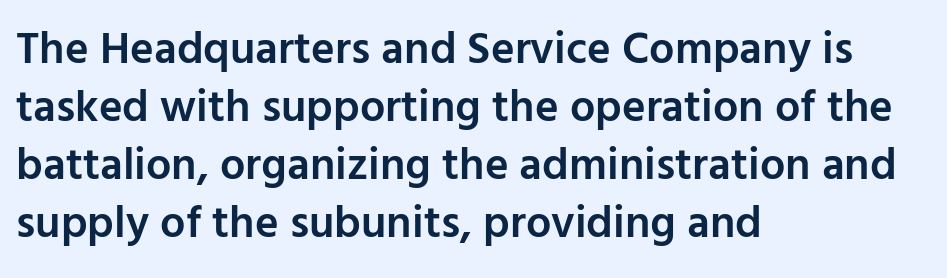
Standard letterfit; no display-style spreading of the glyphs. Leading: standard. The text block is weighted toward the left margin, trailing off unevenly rightward. Think of a printed novel: that variable character pitch is what you see here.
